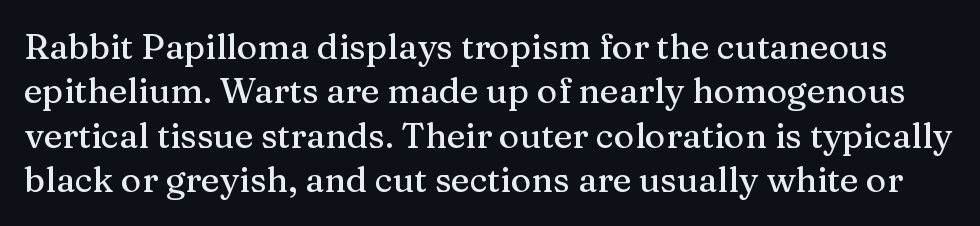
Ordinary non-slanted type is in use. The passage shown is not underscored anywhere. Regular leading. These lines are rendered in a variable-pitch font. Honestly, the letter spacing is just normal — you wouldn't notice it. Each letter's strokes conclude with small projecting serifs.
